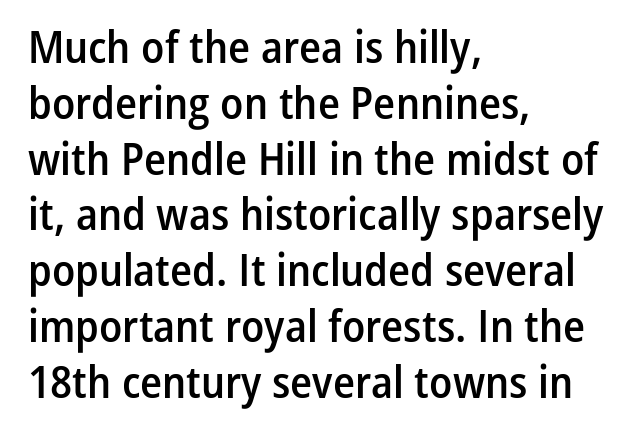
Q: Is the text bold? A: Semi-bold.
Q: Is the text italic (slanted)? A: No, it is upright.
Q: Is the typeface a serif or a sans-serif typeface? A: Sans-serif.
Q: Is the text underlined? A: No.
Q: How is the paragraph aligned? A: Left-aligned.
Q: Is the spacing between letters normal or unusually wide? A: Normal.
Q: Width (condensed, normal, or wide)? A: Condensed.
Q: Stroke contrast? A: Low.
Q: x-height? A: Medium.
Q: Monospaced? A: No.
